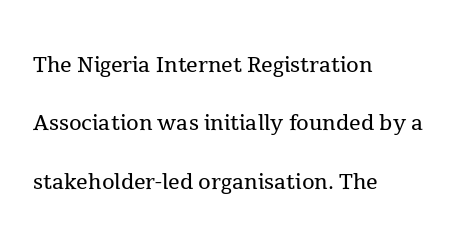
{"serif": "yes", "italic": "no", "bold": "no", "weight": "regular", "width": "normal", "x_height": "medium", "monospaced": "no", "underline": "no", "align": "left", "line_spacing": "loose", "line_spacing_ratio": 2.01, "letter_spacing": "normal", "letter_spacing_em": 0.0, "glyph_px": 29}
